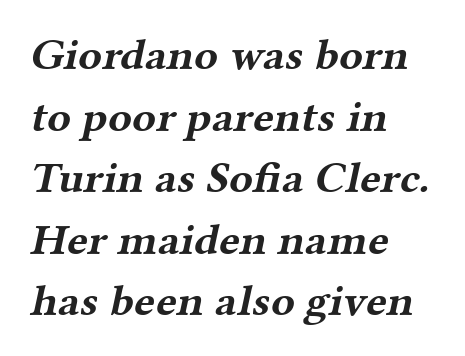
The image shows 44 px bold, wide serif type; set left-aligned, normal line spacing (1.4x), normal letter spacing, not underlined; medium stroke contrast and a medium x-height.
